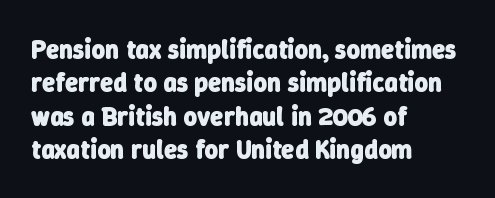
The image shows 26 px bold type; set left-aligned, normal line spacing (1.28x), normal letter spacing, not underlined.
